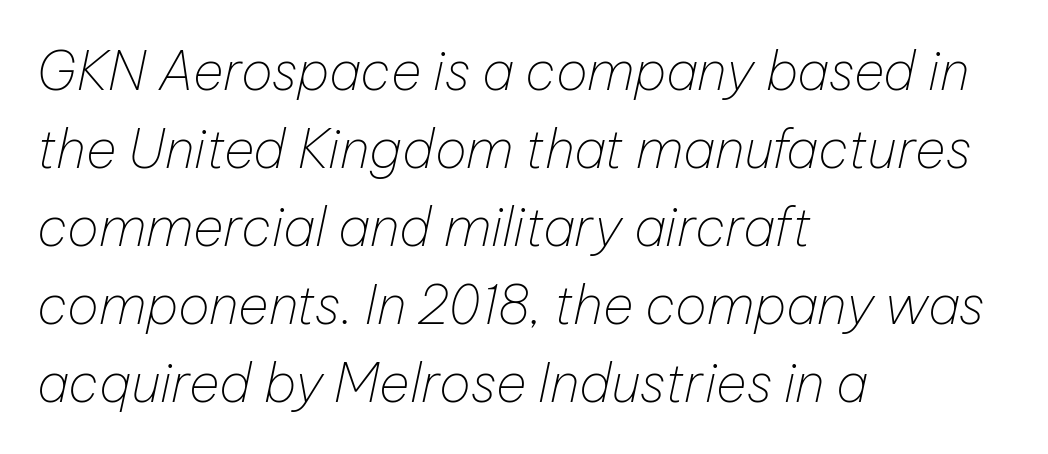
Q: Is the text bold? A: No.
Q: Is the text italic (slanted)? A: Yes, it leans right by about 12 degrees.
Q: Is the text underlined? A: No.
Q: How is the paragraph aligned? A: Left-aligned.
Q: Is the spacing between letters normal or unusually wide? A: Normal.
Q: Is the spacing between lines tight, normal or loose? A: Normal.
Q: Width (condensed, normal, or wide)? A: Normal.
Q: Stroke contrast? A: Low.
Q: x-height? A: Medium.
Q: Monospaced? A: No.
